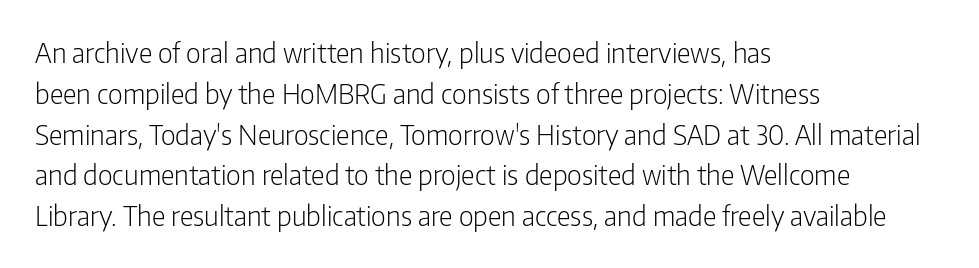
The image shows 27 px text type, upright; set left-aligned, normal line spacing (1.51x), normal letter spacing, not underlined.
